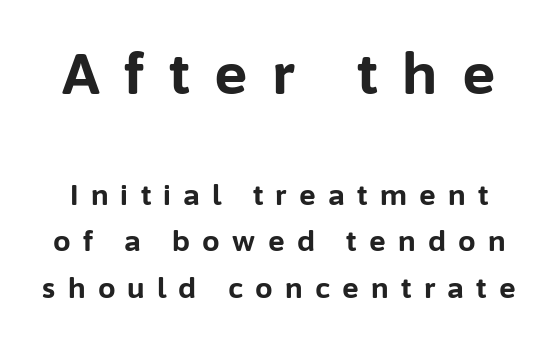
{"serif": "no", "italic": "no", "bold": "yes", "weight": "bold", "width": "normal", "stroke_contrast": "low", "x_height": "medium", "monospaced": "no", "underline": "no", "line_spacing": "normal", "line_spacing_ratio": 1.65, "letter_spacing": "wide", "letter_spacing_em": 0.44, "larger_block": "first", "size_ratio": 2.0, "glyph_px": 56}
